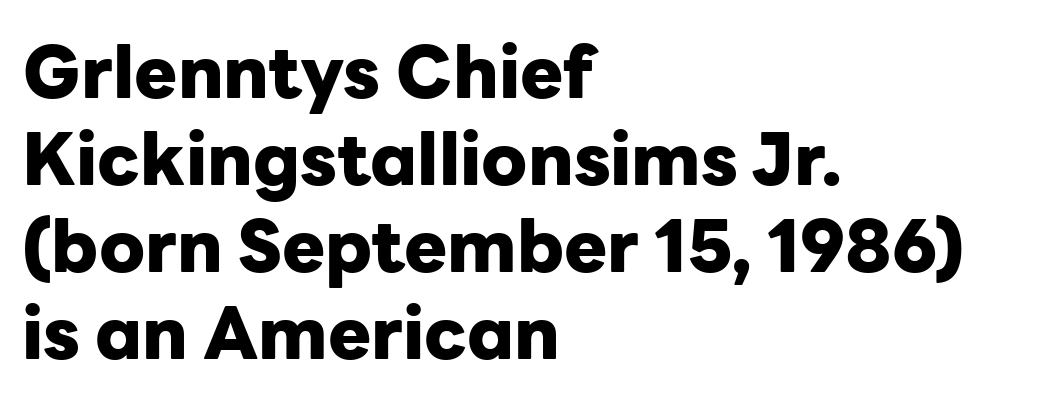
These lines are rendered in a variable-pitch font. The specimen reads as upright at a glance. Between one letter and the next there's only the usual sliver of space. Examine the stroke ends and you'll find no serifs. Summary of weight: heavy, a full bold.
